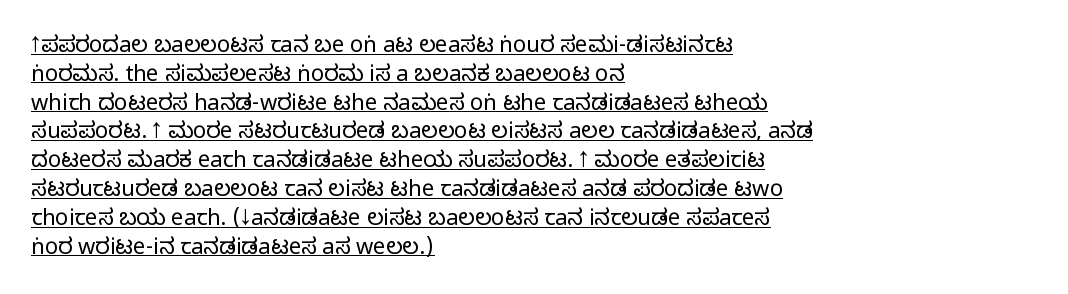
Q: Is the text bold? A: No.
Q: Is the text italic (slanted)? A: No, it is upright.
Q: Is the text underlined? A: Yes.
Q: How is the paragraph aligned? A: Left-aligned.
Q: Is the spacing between letters normal or unusually wide? A: Normal.
Q: Is the spacing between lines tight, normal or loose? A: Normal.
